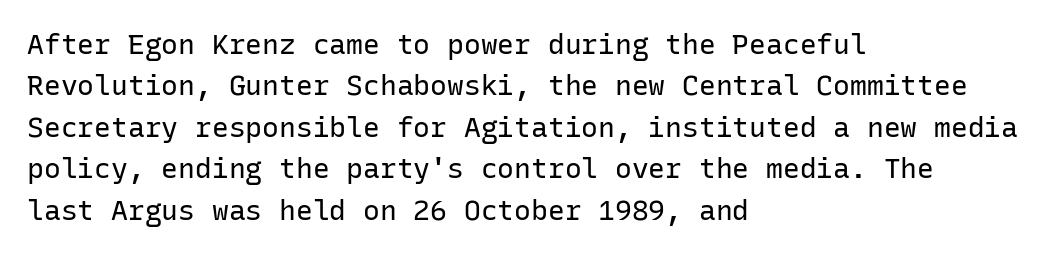
Q: Is the text bold? A: No.
Q: Is the text italic (slanted)? A: No, it is upright.
Q: Is the typeface a serif or a sans-serif typeface? A: Sans-serif.
Q: Is the text underlined? A: No.
Q: How is the paragraph aligned? A: Left-aligned.
Q: Is the spacing between letters normal or unusually wide? A: Normal.
Q: Is the spacing between lines tight, normal or loose? A: Normal.
Q: Width (condensed, normal, or wide)? A: Normal.
Q: Stroke contrast? A: Low.
Q: x-height? A: Medium.
Q: Monospaced? A: Yes.
